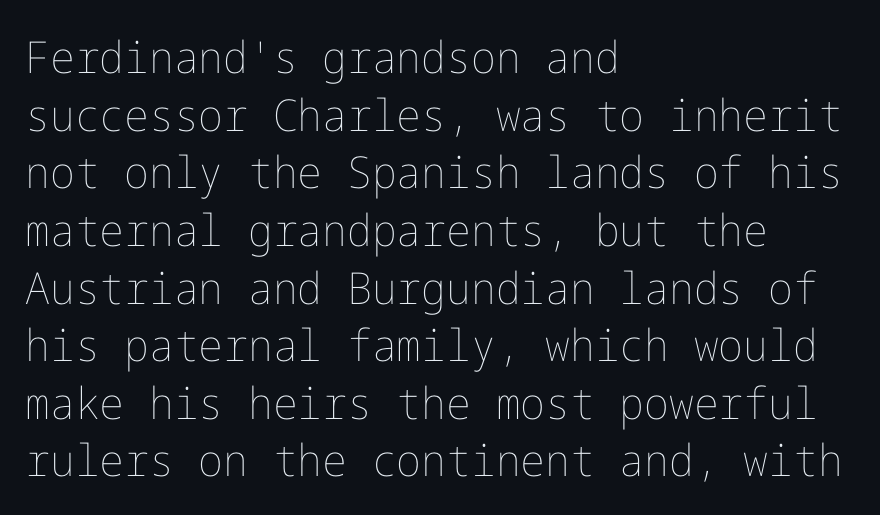
The image shows 44 px thin type, upright; set left-aligned, normal line spacing (1.31x), normal letter spacing, not underlined; low stroke contrast and a medium x-height.
